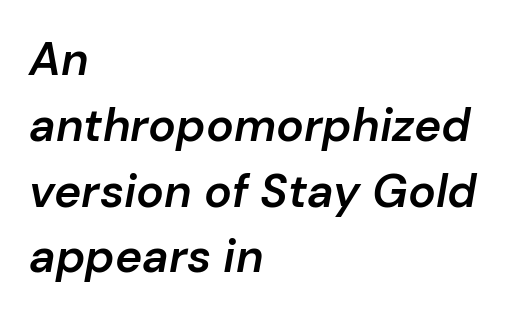
{"italic": "yes", "lean": "right", "slant_degrees": 10, "bold": "semi", "weight": "semibold", "width": "normal", "stroke_contrast": "low", "x_height": "medium", "monospaced": "no", "underline": "no", "align": "left", "line_spacing": "normal", "line_spacing_ratio": 1.43, "letter_spacing": "normal", "letter_spacing_em": 0.0, "glyph_px": 46}
